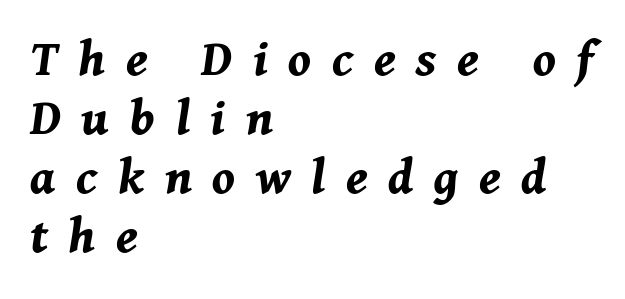
The image shows 54 px bold type, italic (leaning right); set left-aligned, tight line spacing (1.09x), unusually wide letter spacing (+0.38 em), not underlined; medium stroke contrast and a medium x-height.
